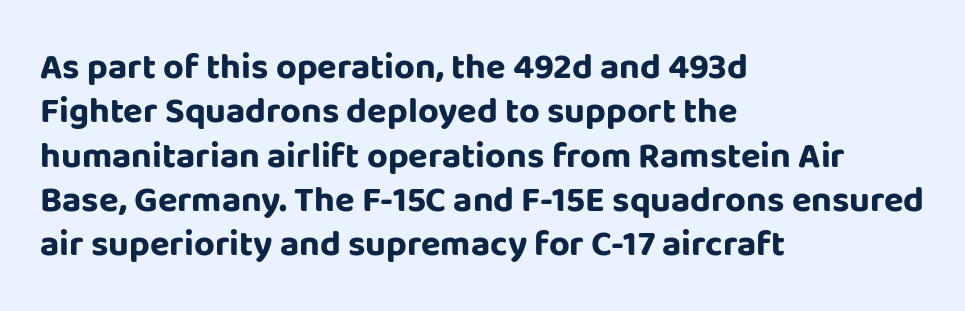
The image shows 36 px bold sans-serif type, upright; set left-aligned, line spacing 1.23x, normal letter spacing, not underlined; low stroke contrast and a large x-height.
